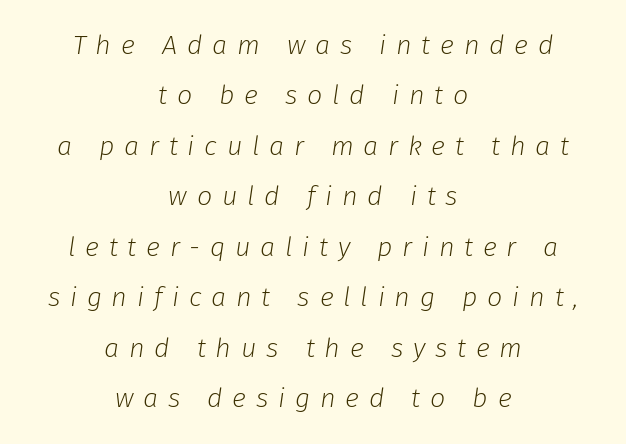
The image shows 27 px text type, italic (leaning right); set centered, line spacing 1.87x, unusually wide letter spacing (+0.36 em), not underlined.
